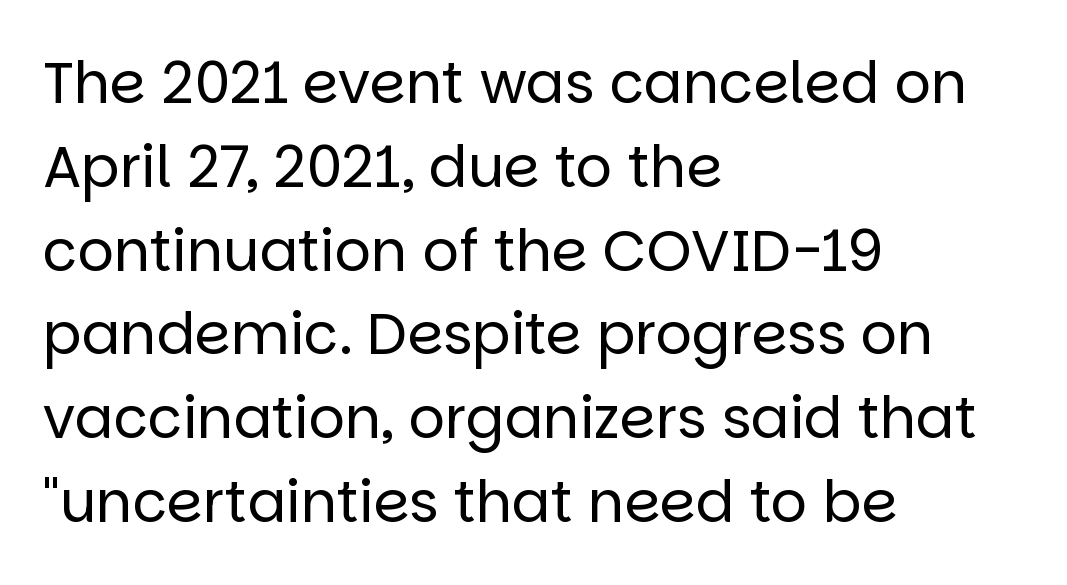
{"serif": "no", "italic": "no", "bold": "no", "weight": "regular", "width": "normal", "stroke_contrast": "low", "x_height": "large", "monospaced": "no", "underline": "no", "align": "left", "line_spacing": "normal", "line_spacing_ratio": 1.47, "letter_spacing": "normal", "letter_spacing_em": 0.0, "glyph_px": 57}
